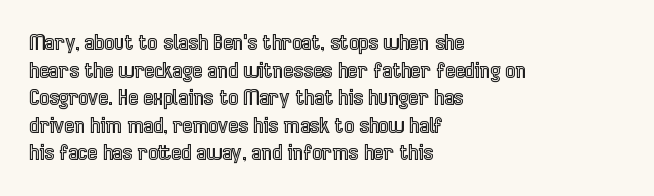
{"italic": "no", "underline": "no", "align": "left", "line_spacing": "normal", "line_spacing_ratio": 1.31, "letter_spacing": "normal", "letter_spacing_em": 0.0, "glyph_px": 21}
